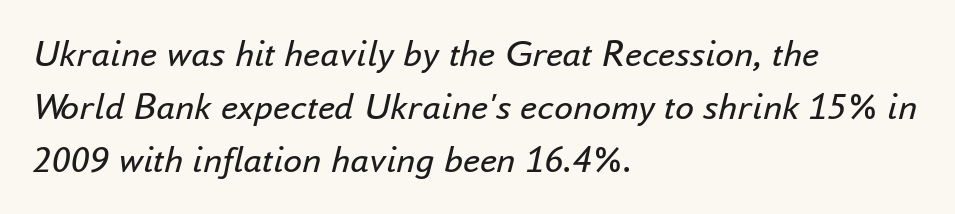
Q: Is the text bold? A: No.
Q: Is the text italic (slanted)? A: Yes, it leans right by about 16 degrees.
Q: Is the text underlined? A: No.
Q: How is the paragraph aligned? A: Left-aligned.
Q: Is the spacing between letters normal or unusually wide? A: Normal.
Q: Is the spacing between lines tight, normal or loose? A: Normal.
Q: Width (condensed, normal, or wide)? A: Normal.
Q: Stroke contrast? A: Low.
Q: x-height? A: Small.
Q: Monospaced? A: No.
